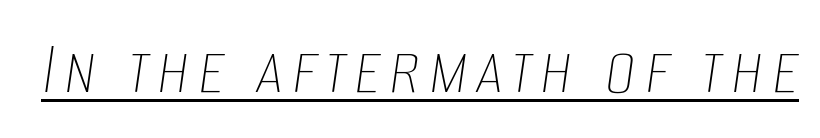
Q: Is the text bold? A: No.
Q: Is the text italic (slanted)? A: Yes, it leans right by about 8 degrees.
Q: Is the text underlined? A: Yes.
Q: Width (condensed, normal, or wide)? A: Condensed.
Q: Stroke contrast? A: Low.
Q: x-height? A: Large.
Q: Monospaced? A: No.
